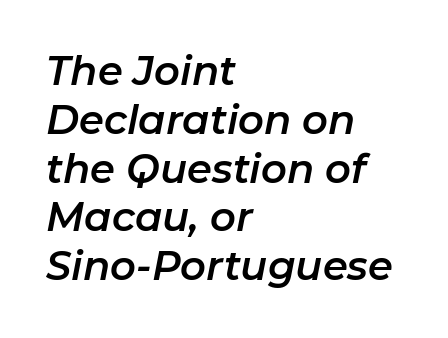
The image shows 40 px text type, italic (leaning right); set left-aligned, line spacing 1.22x, normal letter spacing, not underlined; low stroke contrast and a medium x-height.
